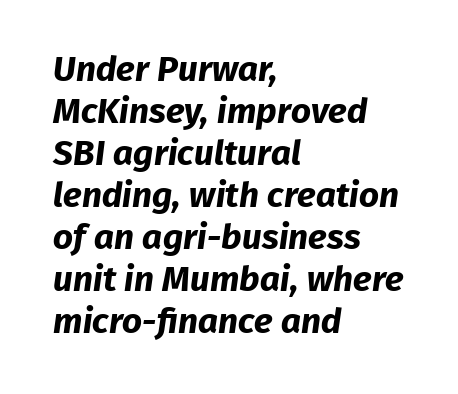
The image shows 35 px bold sans-serif type; set left-aligned, line spacing 1.2x, normal letter spacing, not underlined; low stroke contrast and a medium x-height.
